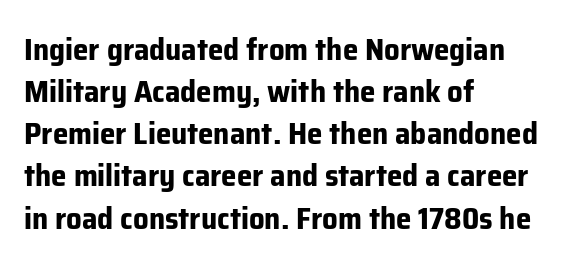
You can tell it's not italic because the verticals are truly vertical. The rows are spaced the way most documents space them. The type is set solid horizontally, with unmodified tracking. Clear beneath every line of the passage.
